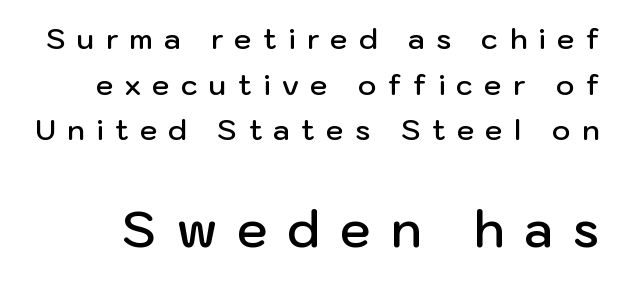
Q: Is the text bold? A: Semi-bold.
Q: Is the text italic (slanted)? A: No, it is upright.
Q: Is the typeface a serif or a sans-serif typeface? A: Sans-serif.
Q: Is the text underlined? A: No.
Q: Is the spacing between letters normal or unusually wide? A: Unusually wide.
Q: Is the spacing between lines tight, normal or loose? A: Normal.
Q: Which block of text is set in a larger size, the first (top) or the second (bottom)? A: The second (bottom) one.
Q: Width (condensed, normal, or wide)? A: Normal.
Q: Stroke contrast? A: Low.
Q: x-height? A: Medium.
Q: Monospaced? A: No.
